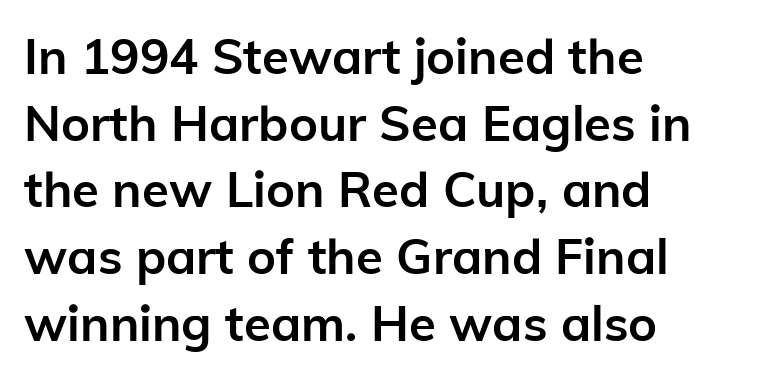
The paragraph shown leans on its left margin. The passage shown is typed in a proportional face where columns would drift. The letters are bold, with thick, heavy strokes. One glance says typical: line gaps are just what's usual. It's the straight-up-and-down kind of type.
